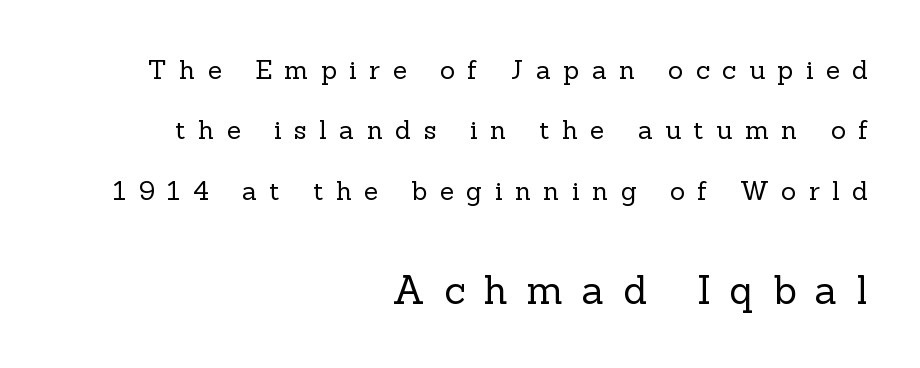
Q: Is the text bold? A: No.
Q: Is the text italic (slanted)? A: No, it is upright.
Q: Is the typeface a serif or a sans-serif typeface? A: Serif.
Q: Is the text underlined? A: No.
Q: How is the paragraph aligned? A: Right-aligned.
Q: Is the spacing between letters normal or unusually wide? A: Unusually wide.
Q: Is the spacing between lines tight, normal or loose? A: Loose.
Q: Which block of text is set in a larger size, the first (top) or the second (bottom)? A: The second (bottom) one.
Q: Width (condensed, normal, or wide)? A: Normal.
Q: x-height? A: Medium.
Q: Monospaced? A: No.
